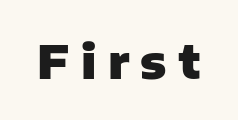
Does extra space separate the letters? Yes, quite a lot of it. Strong, thick strokes mark this as bold type. In terms of posture, this sample is upright. A sans-serif font was chosen for this passage. These lines are rendered in a variable-pitch font.
